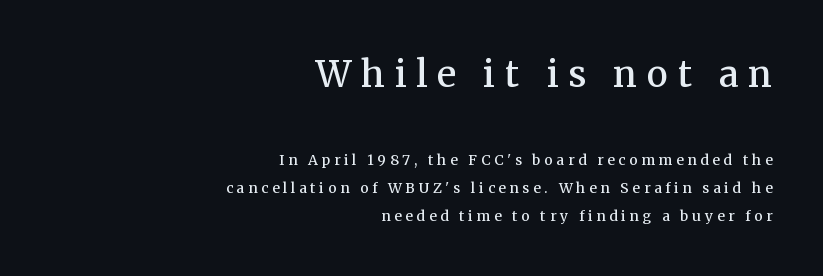
{"serif": "yes", "italic": "no", "bold": "semi", "weight": "semibold", "width": "normal", "stroke_contrast": "medium", "x_height": "medium", "monospaced": "no", "underline": "no", "align": "right", "line_spacing": "loose", "line_spacing_ratio": 1.98, "letter_spacing": "wide", "letter_spacing_em": 0.27, "larger_block": "first", "size_ratio": 2.57, "glyph_px": 36}
